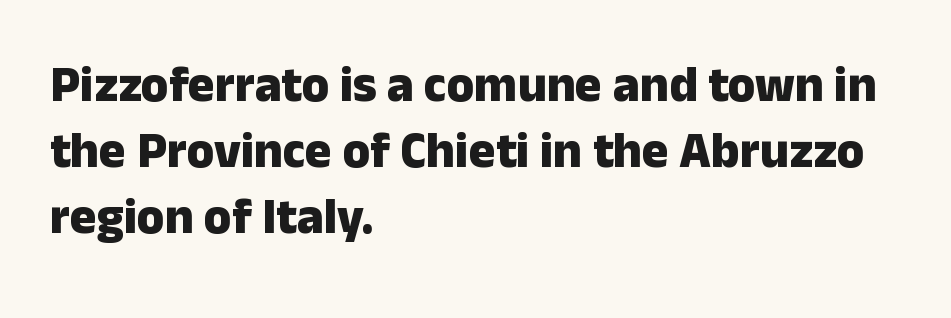
Q: Is the text bold? A: Yes.
Q: Is the text italic (slanted)? A: No, it is upright.
Q: Is the typeface a serif or a sans-serif typeface? A: Sans-serif.
Q: Is the text underlined? A: No.
Q: How is the paragraph aligned? A: Left-aligned.
Q: Is the spacing between letters normal or unusually wide? A: Normal.
Q: Is the spacing between lines tight, normal or loose? A: Normal.
Q: Width (condensed, normal, or wide)? A: Normal.
Q: Stroke contrast? A: Low.
Q: x-height? A: Medium.
Q: Monospaced? A: No.
